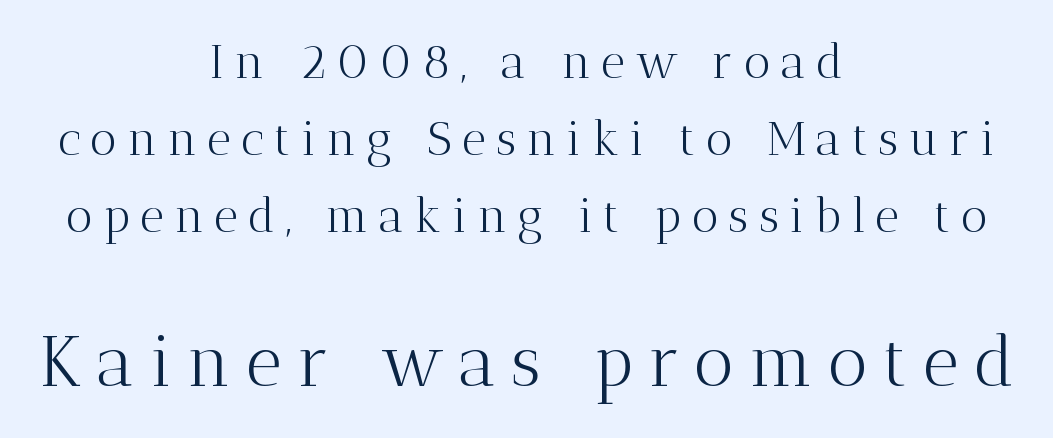
This is serif lettering, the kind often seen in printed books. Normally led — the rows are evenly, conventionally spaced. Typeset on center — no edge is straight. This sample uses expanded letter spacing, leaving extra air between glyphs. The foot of each line stays bare and open.
